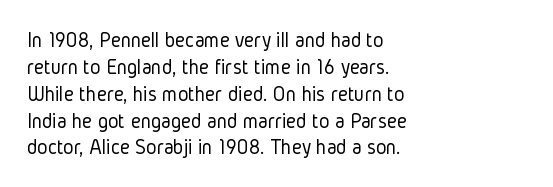
The image shows 22 px text type, upright; set left-aligned, line spacing 1.22x, normal letter spacing, not underlined.
